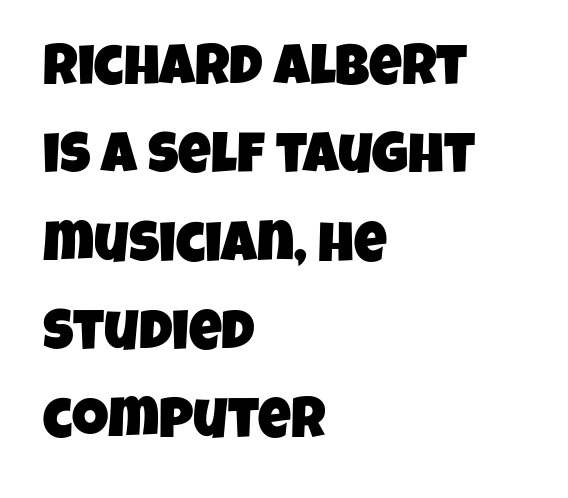
The image shows 57 px condensed sans-serif type; set left-aligned, normal line spacing (1.55x), normal letter spacing, not underlined; low stroke contrast and a large x-height.
